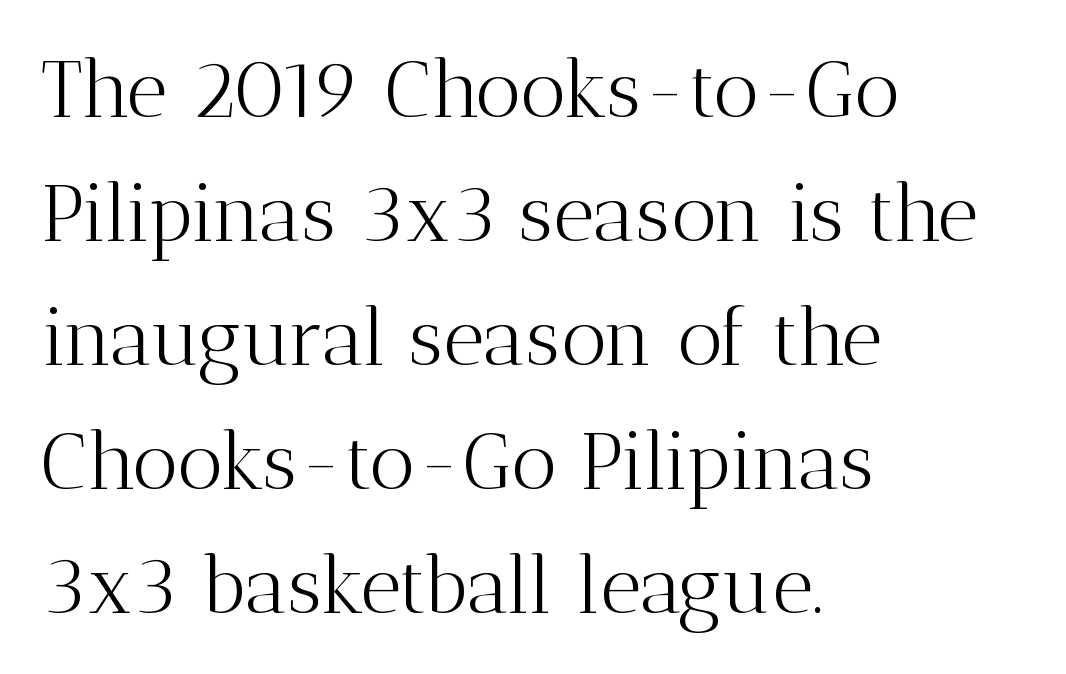
The image shows 80 px light serif type, upright; set left-aligned, normal line spacing (1.55x), normal letter spacing, not underlined; medium stroke contrast and a medium x-height.
